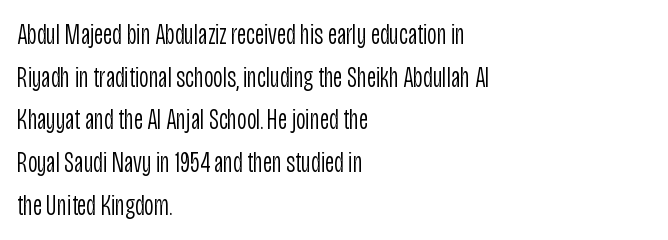
The block of text has a typical density, with ordinary space between rows. No italicization has been applied; the sample stays upright. Caption: face not bold, strokes unweighted. These lines are rendered in a variable-pitch font. Classification — sans serif.
